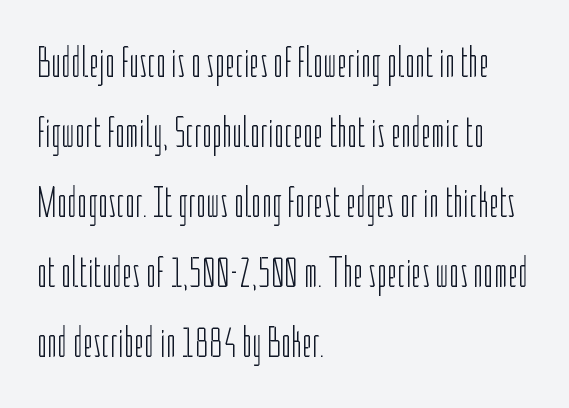
{"serif": "no", "italic": "no", "bold": "no", "weight": "light", "width": "condensed", "stroke_contrast": "low", "x_height": "medium", "monospaced": "no", "underline": "no", "align": "left", "line_spacing": "normal", "line_spacing_ratio": 1.59, "letter_spacing": "normal", "letter_spacing_em": 0.0, "glyph_px": 44}
